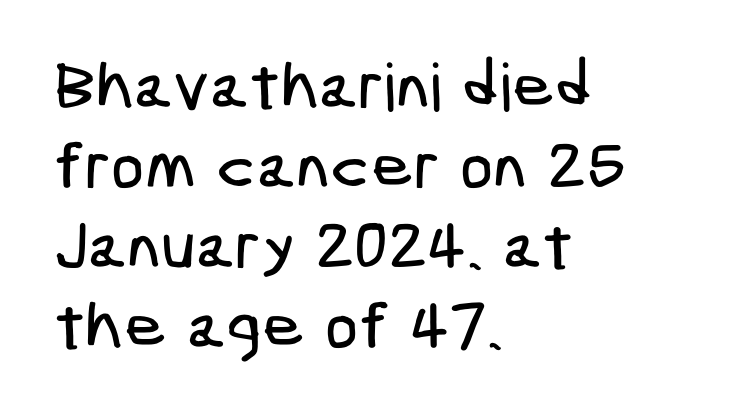
The letters sit at their default tracking, neither squeezed nor spread. The passage shown is not underscored anywhere. Serifs: no, the terminals of the letterforms are clean. Each line starts at the same left margin while the right side varies.
